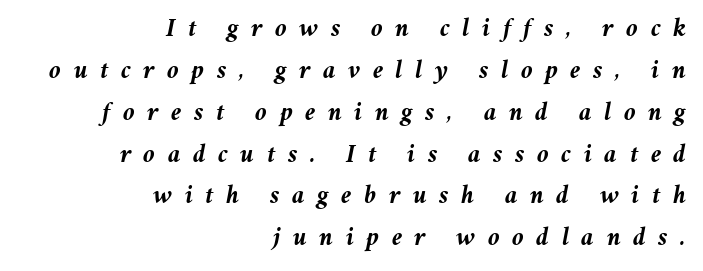
Q: Is the text bold? A: Yes.
Q: Is the text italic (slanted)? A: Yes, it leans right by about 11 degrees.
Q: Is the text underlined? A: No.
Q: How is the paragraph aligned? A: Right-aligned.
Q: Is the spacing between letters normal or unusually wide? A: Unusually wide.
Q: Is the spacing between lines tight, normal or loose? A: Normal.
